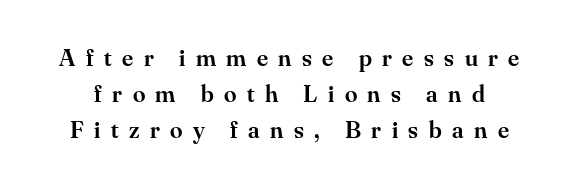
The foot of each line stays bare and open. How are the letters spaced? Widely, with obvious added tracking. Students, this is semibold: more ink than regular, less than bold. Successive baselines arrive at the customary interval.
